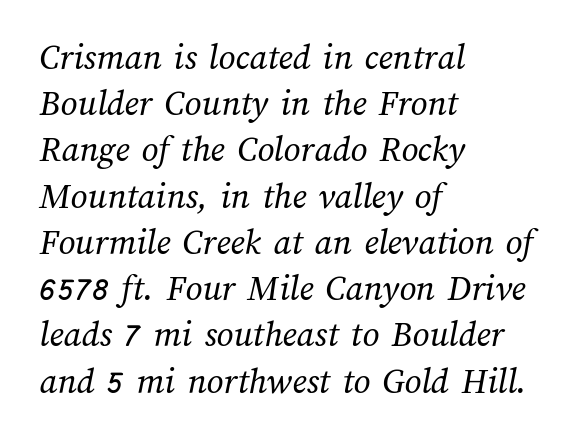
{"bold": "no", "weight": "regular", "width": "normal", "stroke_contrast": "medium", "x_height": "medium", "monospaced": "no", "underline": "no", "align": "left", "line_spacing": "normal", "line_spacing_ratio": 1.25, "letter_spacing": "normal", "letter_spacing_em": 0.0, "glyph_px": 37}
